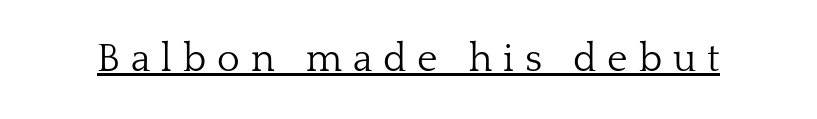
Q: Is the text bold? A: No.
Q: Is the text italic (slanted)? A: No, it is upright.
Q: Is the typeface a serif or a sans-serif typeface? A: Serif.
Q: Is the text underlined? A: Yes.
Q: Is the spacing between letters normal or unusually wide? A: Unusually wide.
Q: Width (condensed, normal, or wide)? A: Normal.
Q: Stroke contrast? A: Low.
Q: x-height? A: Medium.
Q: Monospaced? A: No.
